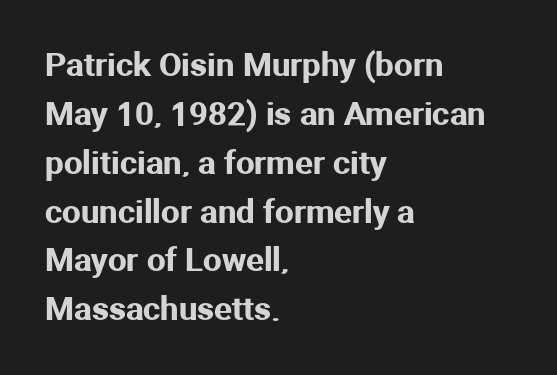
The image shows 33 px sans-serif type, upright; set left-aligned, normal line spacing (1.48x), normal letter spacing, not underlined; medium stroke contrast and a medium x-height.
